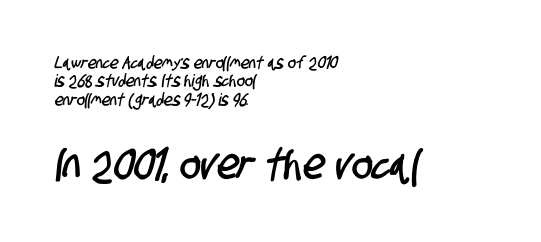
Leading: reduced. Looks like regular typesetting: each glyph gets only the width it needs. The type family on display is of the sans-serif kind. The space directly below the letters is spotless. Reading top to bottom, the characters get bigger at the block break.
